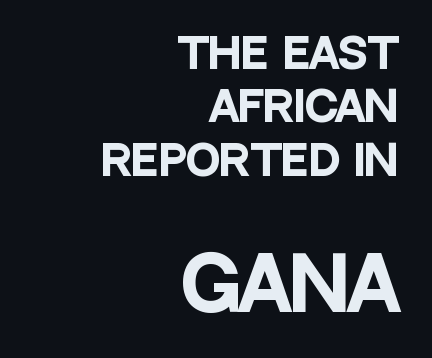
The image shows 72 px heavy, condensed sans-serif type, upright; set right-aligned, normal line spacing (1.3x), normal letter spacing, not underlined; the second (bottom) block is 1.76x larger; low stroke contrast and a large x-height.
